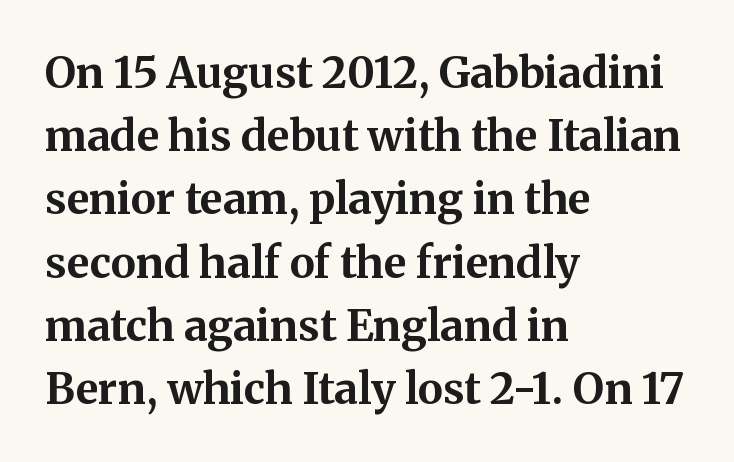
Unmarked baselines from the first word to the last. The paragraph shown leans on its left margin. A serif font was chosen for this passage. Line spacing here is normal. Standard letterfit; no display-style spreading of the glyphs.
